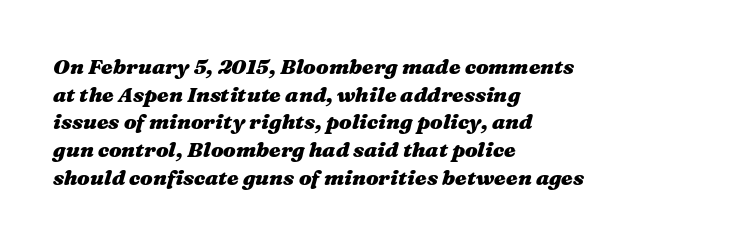
The image shows 21 px bold type, italic (leaning right); set left-aligned, normal line spacing (1.32x), normal letter spacing, not underlined.
